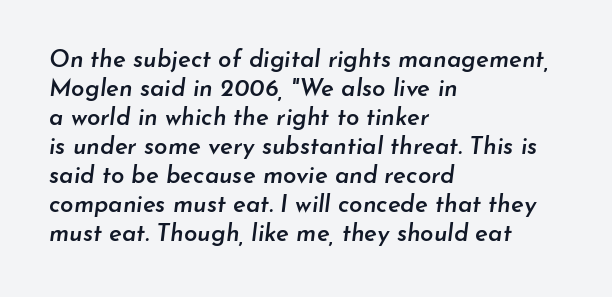
{"italic": "yes", "lean": "right", "slant_degrees": 7, "bold": "semi", "underline": "no", "align": "left", "line_spacing_ratio": 1.21, "letter_spacing": "normal", "letter_spacing_em": 0.0, "glyph_px": 24}
